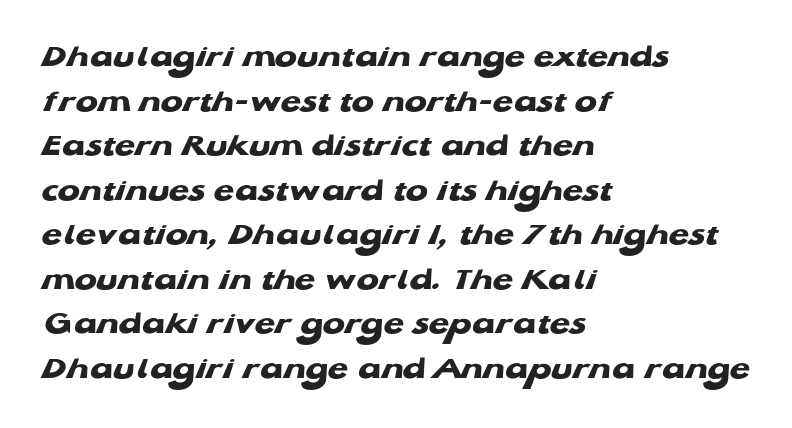
Q: Is the text bold? A: Yes.
Q: Is the typeface a serif or a sans-serif typeface? A: Sans-serif.
Q: Is the text underlined? A: No.
Q: How is the paragraph aligned? A: Left-aligned.
Q: Is the spacing between letters normal or unusually wide? A: Normal.
Q: Is the spacing between lines tight, normal or loose? A: Normal.
Q: Width (condensed, normal, or wide)? A: Wide.
Q: Stroke contrast? A: Low.
Q: x-height? A: Medium.
Q: Monospaced? A: No.
